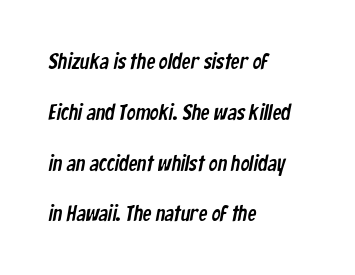
The image shows 22 px text type; set left-aligned, loose line spacing (2.31x), normal letter spacing, not underlined.
